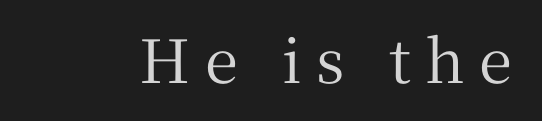
Posture: upright roman. Tracking value appears strongly positive — letters spread wide. Typographically, this falls in the serif category. Do the characters align in a grid? No, the font is proportional.
